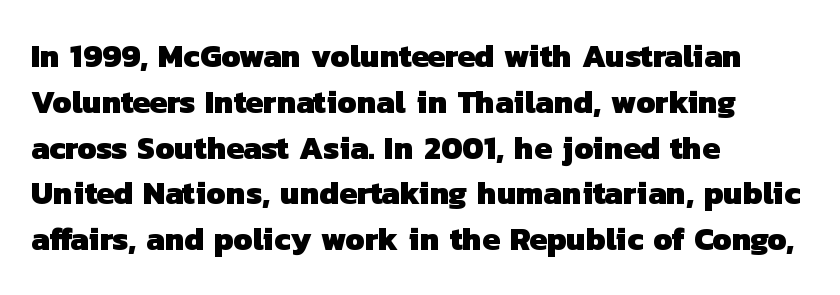
The baseline area is clear. Thick stems and heavy bowls — unmistakably bold. Honestly, the row spacing looks completely unremarkable. Each letter keeps its own natural width here, so spacing adapts to shape. This sample uses a sans-serif face.
